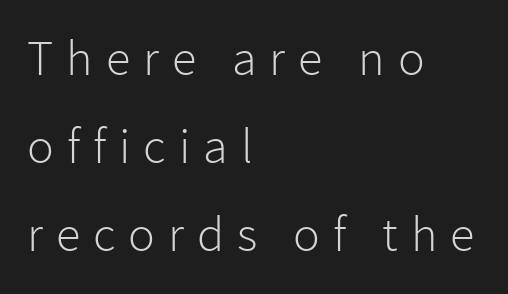
The setting favours the left margin, as ordinary paragraphs usually do. The specimen reads as upright at a glance. The letters carry no serifs — their stems end cleanly without finishing strokes. The string is rendered with underlining switched off. The face looks like a standard text weight, possibly lighter.
